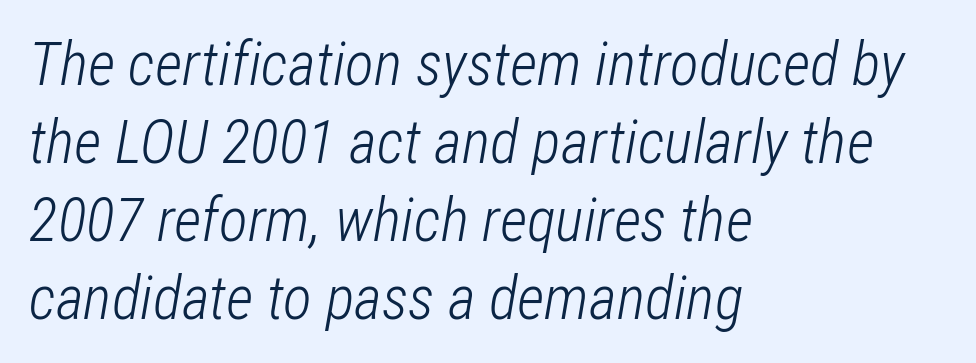
{"italic": "yes", "lean": "right", "slant_degrees": 12, "bold": "no", "weight": "light", "width": "condensed", "stroke_contrast": "low", "x_height": "medium", "monospaced": "no", "underline": "no", "align": "left", "line_spacing": "normal", "line_spacing_ratio": 1.3, "letter_spacing": "normal", "letter_spacing_em": 0.0, "glyph_px": 60}
